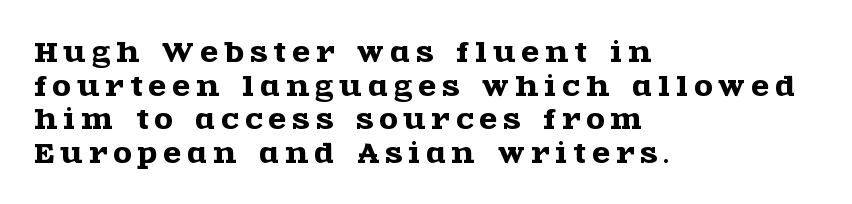
The image shows 26 px text type, upright; set left-aligned, normal line spacing (1.29x), unusually wide letter spacing (+0.25 em), not underlined.
